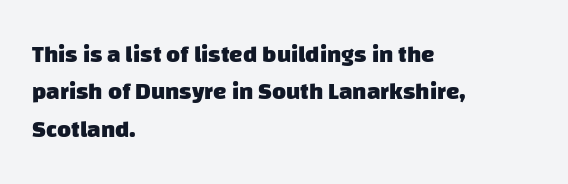
Q: Is the text bold? A: Yes.
Q: Is the text underlined? A: No.
Q: How is the paragraph aligned? A: Left-aligned.
Q: Is the spacing between letters normal or unusually wide? A: Normal.
Q: Is the spacing between lines tight, normal or loose? A: Normal.
